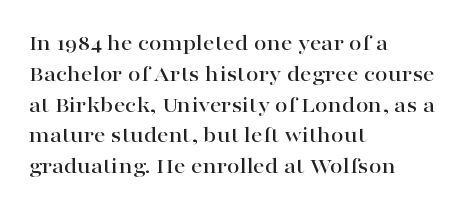
The image shows 23 px text type, upright; set left-aligned, normal line spacing (1.34x), normal letter spacing, not underlined.
